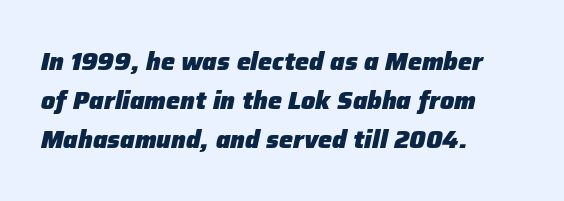
The image shows 25 px bold type, italic (leaning right); set left-aligned, normal line spacing (1.57x), normal letter spacing, not underlined.
